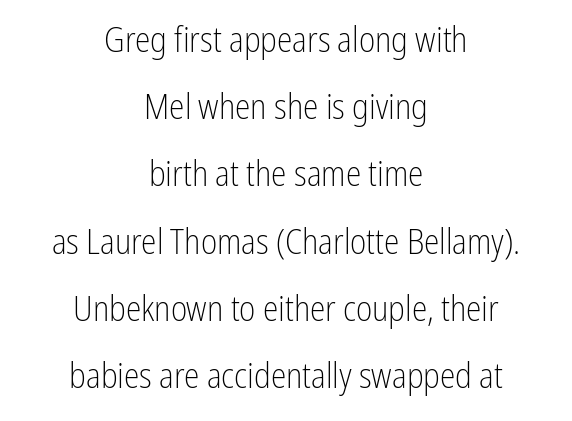
The whitespace from short lines is split evenly between both sides. The tracking reads as untouched default to a designer's eye. The typeface has the unassuming heft of standard copy or less. Nope, no serifs anywhere on these letters.
